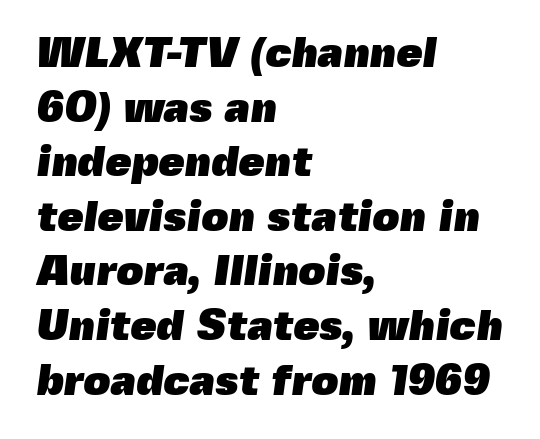
Q: Is the text bold? A: Yes.
Q: Is the typeface a serif or a sans-serif typeface? A: Sans-serif.
Q: Is the text underlined? A: No.
Q: How is the paragraph aligned? A: Left-aligned.
Q: Is the spacing between letters normal or unusually wide? A: Normal.
Q: Is the spacing between lines tight, normal or loose? A: Normal.
Q: Width (condensed, normal, or wide)? A: Normal.
Q: x-height? A: Medium.
Q: Monospaced? A: No.
